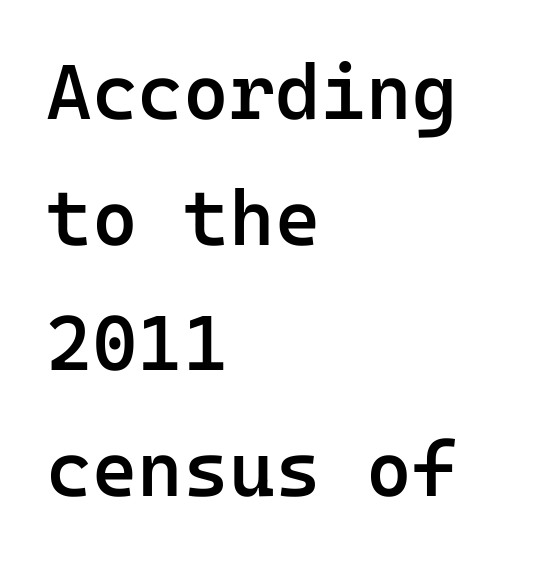
The image shows 78 px semibold sans-serif type, upright, monospaced; set left-aligned, normal line spacing (1.61x), normal letter spacing, not underlined; low stroke contrast and a medium x-height.
